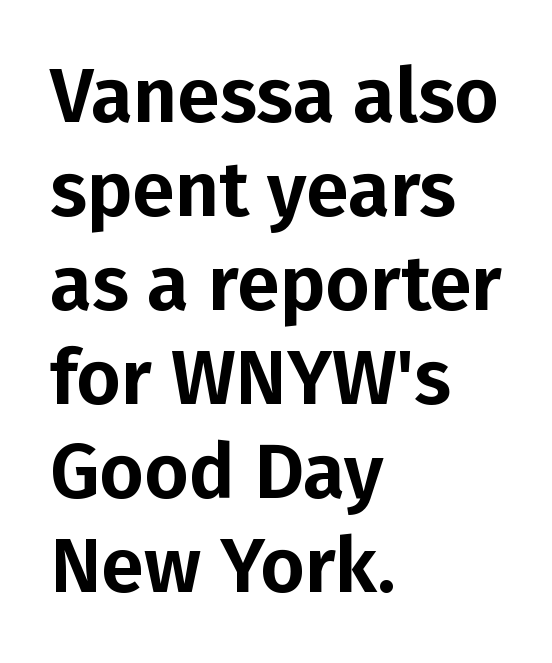
Q: Is the text italic (slanted)? A: No, it is upright.
Q: Is the typeface a serif or a sans-serif typeface? A: Sans-serif.
Q: Is the text underlined? A: No.
Q: How is the paragraph aligned? A: Left-aligned.
Q: Is the spacing between letters normal or unusually wide? A: Normal.
Q: Width (condensed, normal, or wide)? A: Normal.
Q: Stroke contrast? A: Low.
Q: x-height? A: Medium.
Q: Monospaced? A: No.
